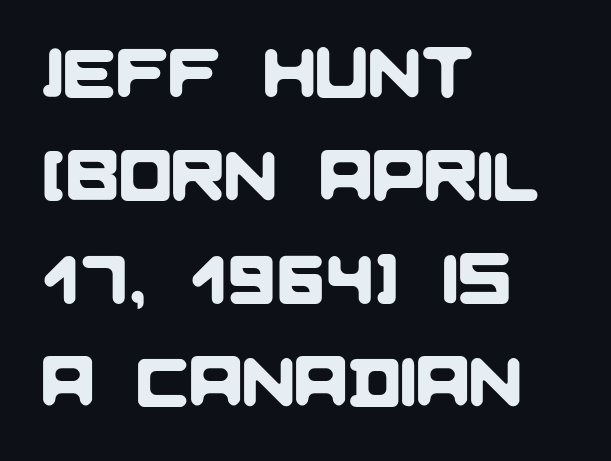
Q: Is the typeface a serif or a sans-serif typeface? A: Sans-serif.
Q: Is the text underlined? A: No.
Q: How is the paragraph aligned? A: Left-aligned.
Q: Is the spacing between letters normal or unusually wide? A: Normal.
Q: Is the spacing between lines tight, normal or loose? A: Normal.
Q: Width (condensed, normal, or wide)? A: Normal.
Q: Stroke contrast? A: Low.
Q: x-height? A: Large.
Q: Monospaced? A: No.
